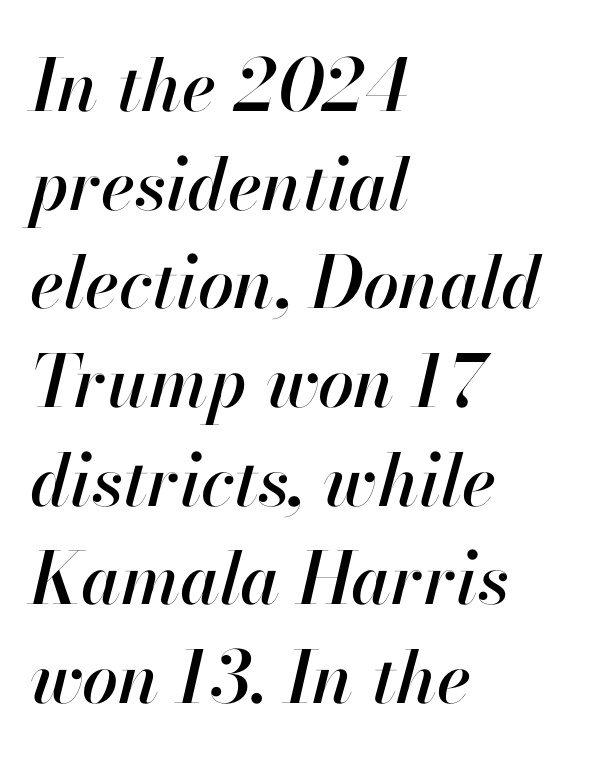
Q: Is the text italic (slanted)? A: Yes, it leans right by about 13 degrees.
Q: Is the text underlined? A: No.
Q: How is the paragraph aligned? A: Left-aligned.
Q: Is the spacing between letters normal or unusually wide? A: Normal.
Q: Is the spacing between lines tight, normal or loose? A: Normal.
Q: Width (condensed, normal, or wide)? A: Normal.
Q: Stroke contrast? A: High.
Q: x-height? A: Small.
Q: Monospaced? A: No.
